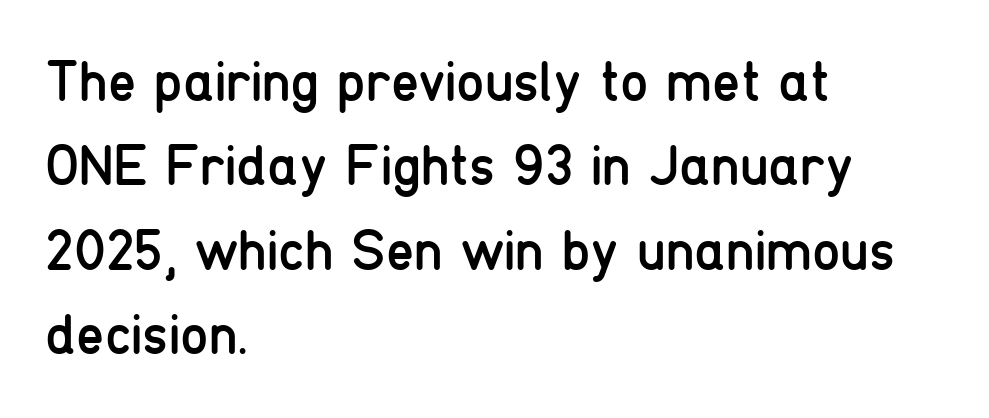
Q: Is the text bold? A: No.
Q: Is the text italic (slanted)? A: No, it is upright.
Q: Is the typeface a serif or a sans-serif typeface? A: Sans-serif.
Q: Is the text underlined? A: No.
Q: How is the paragraph aligned? A: Left-aligned.
Q: Is the spacing between letters normal or unusually wide? A: Normal.
Q: Is the spacing between lines tight, normal or loose? A: Normal.
Q: Width (condensed, normal, or wide)? A: Condensed.
Q: Stroke contrast? A: Low.
Q: x-height? A: Medium.
Q: Monospaced? A: No.
